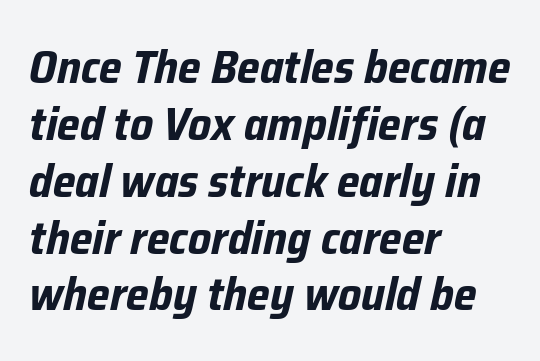
The image shows 47 px bold, condensed type, italic (leaning right); set left-aligned, line spacing 1.21x, normal letter spacing, not underlined; low stroke contrast and a medium x-height.
